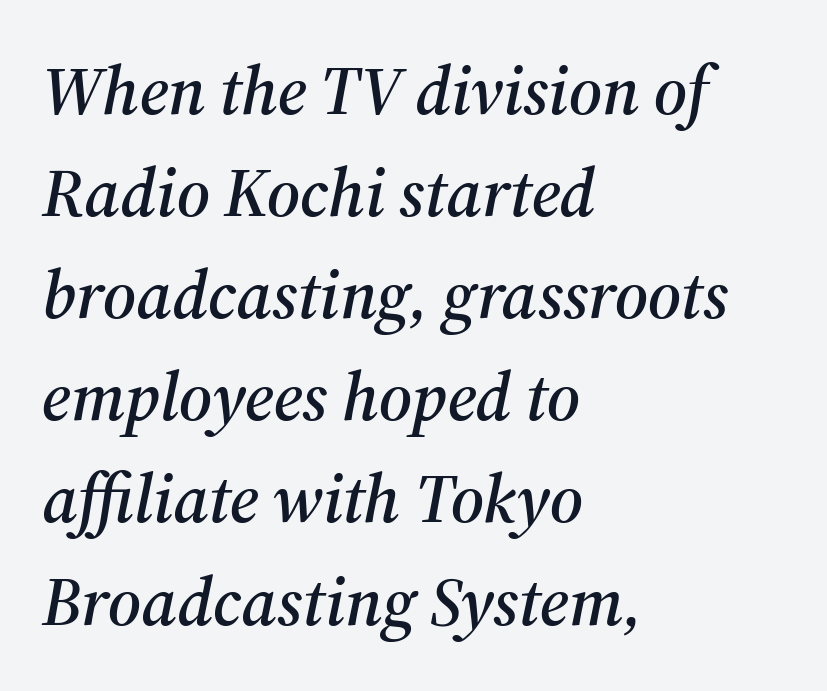
The image shows 69 px serif type, italic (leaning right); set left-aligned, normal line spacing (1.48x), normal letter spacing, not underlined; medium stroke contrast and a medium x-height.
